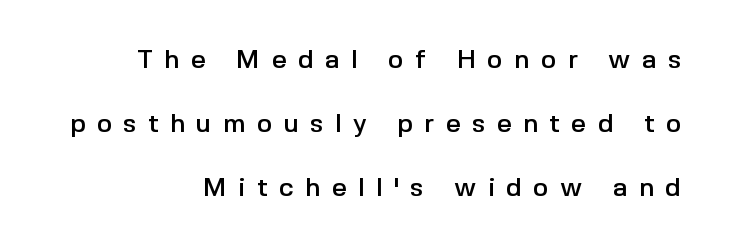
The lines are quadded right. The axis of the letterforms is exactly vertical. Interline gaps are noticeably wide in this sample. Bare-footed words on every line. Letter spacing: wide.
